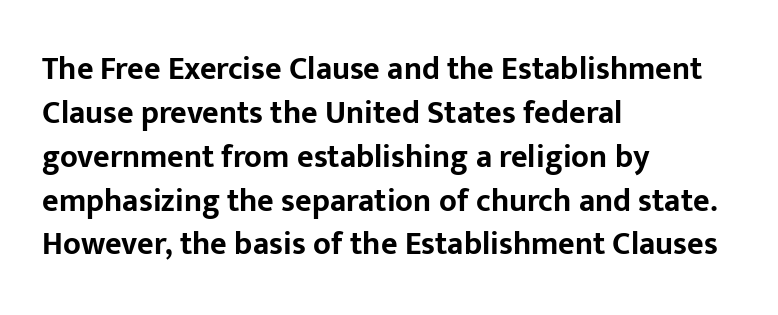
The image shows 32 px bold sans-serif type, upright; set left-aligned, normal line spacing (1.37x), normal letter spacing, not underlined; low stroke contrast and a medium x-height.
